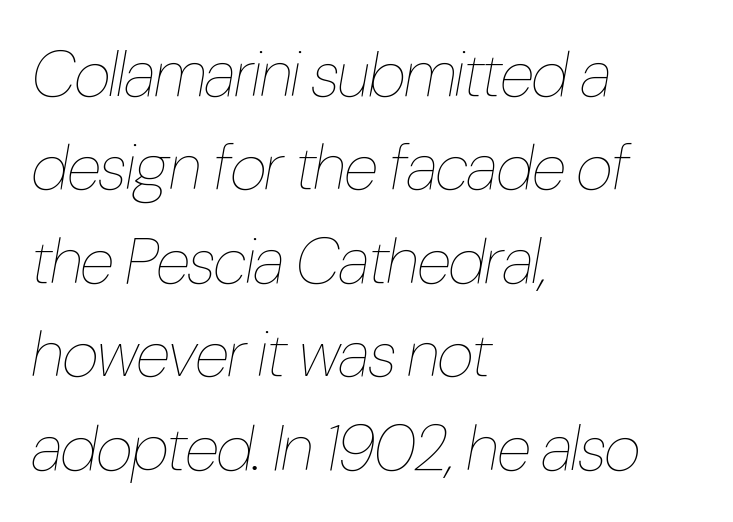
Q: Is the text bold? A: No.
Q: Is the text italic (slanted)? A: Yes, it leans right by about 10 degrees.
Q: Is the text underlined? A: No.
Q: How is the paragraph aligned? A: Left-aligned.
Q: Is the spacing between letters normal or unusually wide? A: Normal.
Q: Is the spacing between lines tight, normal or loose? A: Normal.
Q: Width (condensed, normal, or wide)? A: Condensed.
Q: Stroke contrast? A: Low.
Q: x-height? A: Medium.
Q: Monospaced? A: No.
